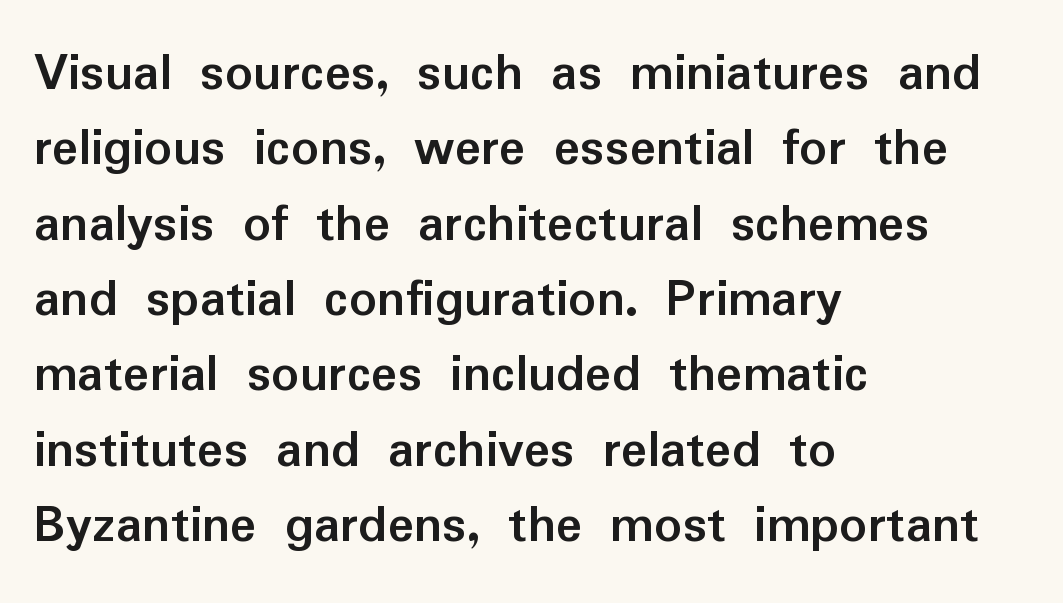
The image shows 55 px semibold sans-serif type, upright; set left-aligned, normal line spacing (1.37x), normal letter spacing, not underlined; low stroke contrast and a medium x-height.
